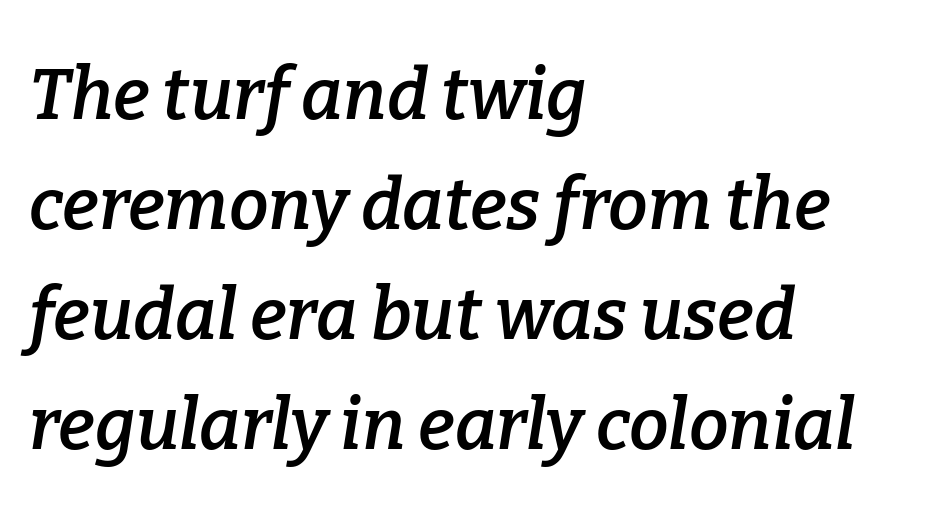
Q: Is the text bold? A: Semi-bold.
Q: Is the text italic (slanted)? A: Yes, it leans right by about 9 degrees.
Q: Is the typeface a serif or a sans-serif typeface? A: Serif.
Q: Is the text underlined? A: No.
Q: How is the paragraph aligned? A: Left-aligned.
Q: Is the spacing between letters normal or unusually wide? A: Normal.
Q: Is the spacing between lines tight, normal or loose? A: Normal.
Q: Width (condensed, normal, or wide)? A: Normal.
Q: Stroke contrast? A: Low.
Q: x-height? A: Medium.
Q: Monospaced? A: No.
